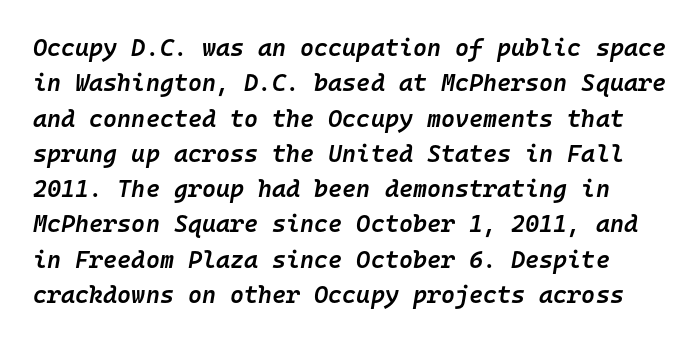
Q: Is the text bold? A: Semi-bold.
Q: Is the text italic (slanted)? A: Yes, it leans right by about 10 degrees.
Q: Is the text underlined? A: No.
Q: Is the spacing between letters normal or unusually wide? A: Normal.
Q: Is the spacing between lines tight, normal or loose? A: Normal.
